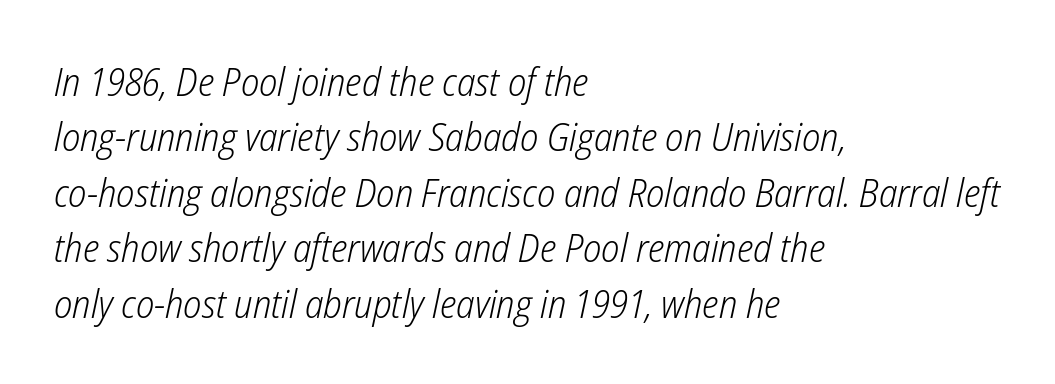
{"italic": "yes", "lean": "right", "slant_degrees": 12, "bold": "no", "weight": "light", "width": "condensed", "stroke_contrast": "low", "x_height": "medium", "monospaced": "no", "underline": "no", "align": "left", "line_spacing": "normal", "line_spacing_ratio": 1.42, "letter_spacing": "normal", "letter_spacing_em": 0.0, "glyph_px": 39}
